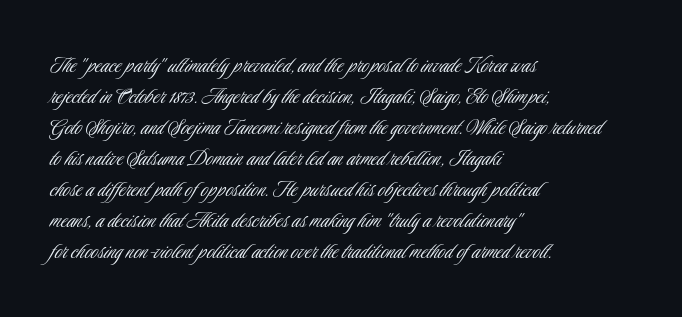
The image shows 25 px text type; set left-aligned, line spacing 1.24x, normal letter spacing, not underlined.
